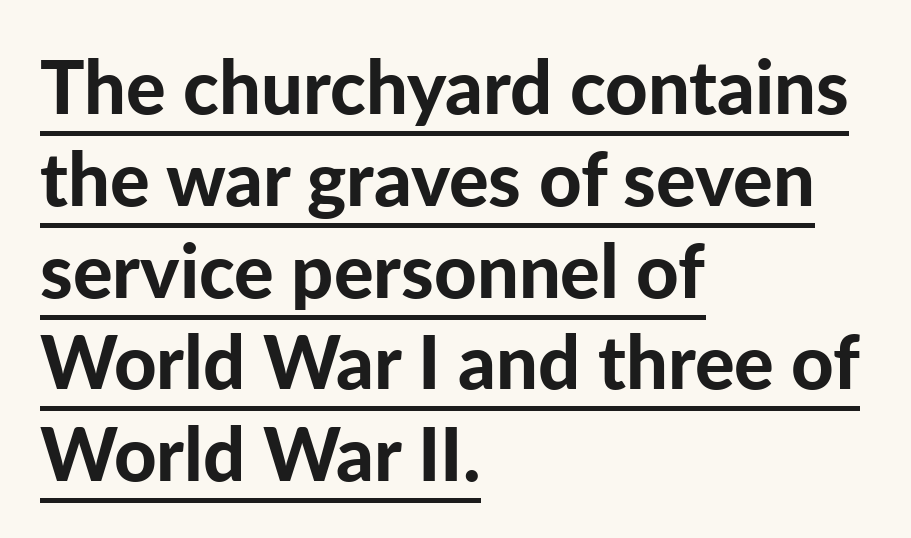
The image shows 74 px bold sans-serif type, upright; set left-aligned, line spacing 1.24x, normal letter spacing, underlined; low stroke contrast and a medium x-height.
